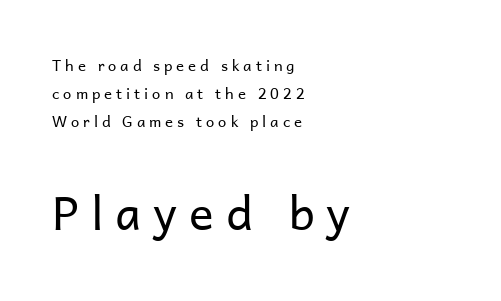
The image shows 46 px regular-weight sans-serif type, upright; set left-aligned, line spacing 1.88x, unusually wide letter spacing (+0.26 em), not underlined; the second (bottom) block is 3.07x larger; low stroke contrast and a medium x-height.
